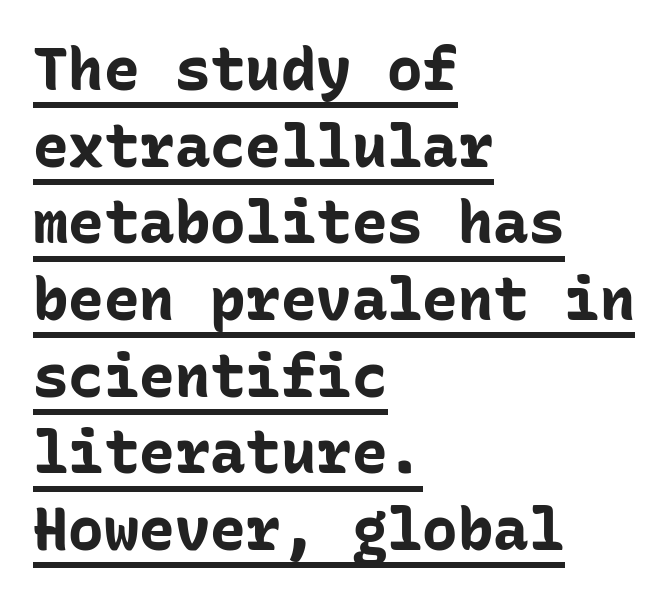
The image shows 59 px bold sans-serif type, upright, monospaced; set left-aligned, normal line spacing (1.3x), normal letter spacing, underlined; low stroke contrast and a medium x-height.
